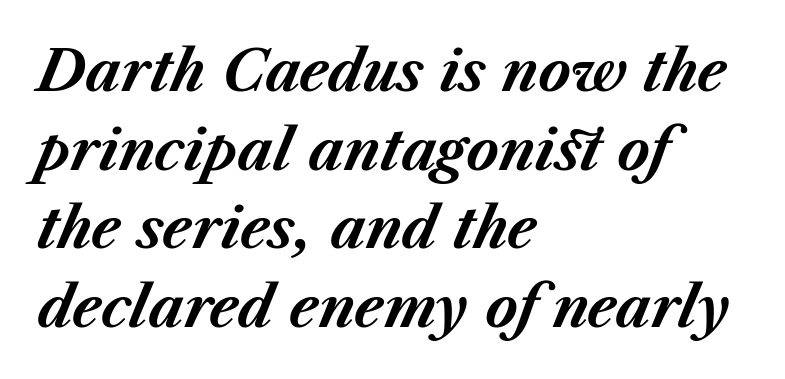
Q: Is the text bold? A: Yes.
Q: Is the text italic (slanted)? A: Yes, it leans right by about 23 degrees.
Q: Is the text underlined? A: No.
Q: How is the paragraph aligned? A: Left-aligned.
Q: Is the spacing between letters normal or unusually wide? A: Normal.
Q: Is the spacing between lines tight, normal or loose? A: Normal.
Q: Width (condensed, normal, or wide)? A: Normal.
Q: Stroke contrast? A: Medium.
Q: x-height? A: Medium.
Q: Monospaced? A: No.
